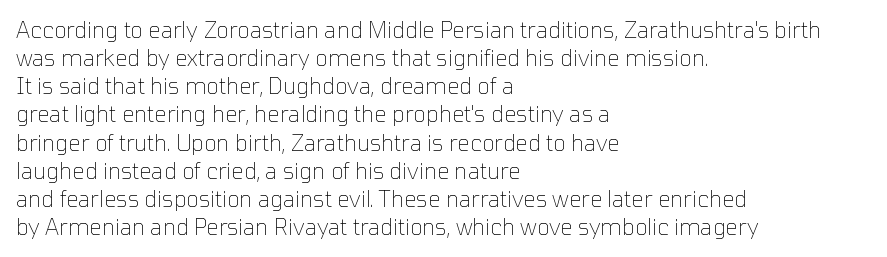
{"italic": "no", "bold": "no", "underline": "no", "align": "left", "line_spacing": "normal", "line_spacing_ratio": 1.28, "letter_spacing": "normal", "letter_spacing_em": 0.0, "glyph_px": 22}
